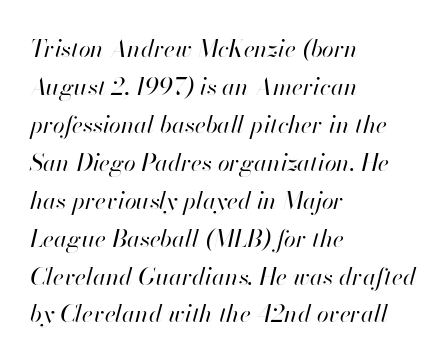
The image shows 24 px text type, italic (leaning right); set left-aligned, normal line spacing (1.58x), normal letter spacing, not underlined.
